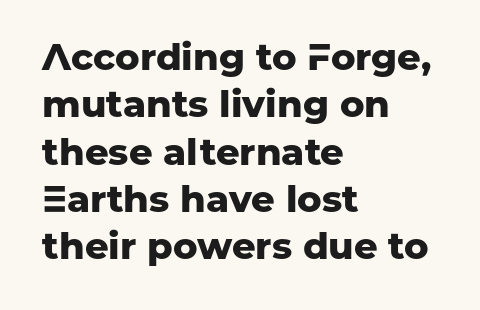
Q: Is the text bold? A: Yes.
Q: Is the text italic (slanted)? A: No, it is upright.
Q: Is the typeface a serif or a sans-serif typeface? A: Sans-serif.
Q: Is the text underlined? A: No.
Q: How is the paragraph aligned? A: Left-aligned.
Q: Is the spacing between letters normal or unusually wide? A: Normal.
Q: Is the spacing between lines tight, normal or loose? A: Normal.
Q: Width (condensed, normal, or wide)? A: Normal.
Q: Stroke contrast? A: Low.
Q: x-height? A: Medium.
Q: Monospaced? A: No.
